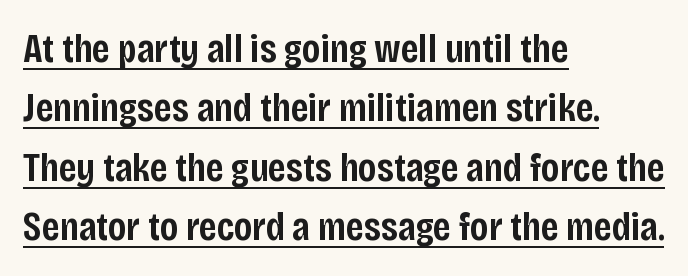
{"serif": "no", "italic": "no", "bold": "semi", "weight": "semibold", "width": "condensed", "stroke_contrast": "low", "x_height": "large", "monospaced": "no", "underline": "yes", "align": "left", "line_spacing": "normal", "line_spacing_ratio": 1.45, "letter_spacing": "normal", "letter_spacing_em": 0.0, "glyph_px": 41}
